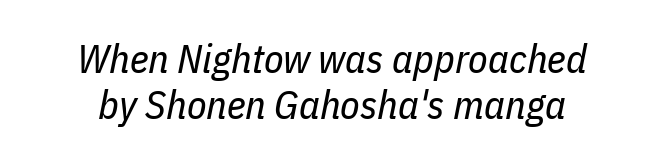
{"italic": "yes", "lean": "right", "slant_degrees": 11, "bold": "no", "weight": "regular", "width": "condensed", "stroke_contrast": "low", "x_height": "medium", "monospaced": "no", "underline": "no", "align": "center", "line_spacing_ratio": 1.16, "letter_spacing": "normal", "letter_spacing_em": 0.0, "glyph_px": 40}
